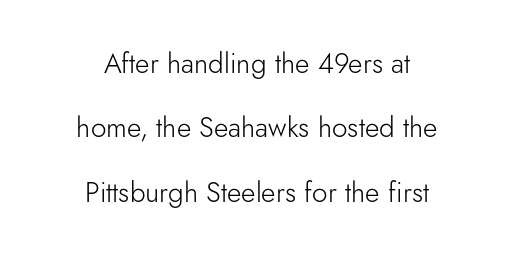
{"serif": "no", "italic": "no", "bold": "no", "weight": "light", "width": "normal", "stroke_contrast": "low", "x_height": "small", "monospaced": "no", "underline": "no", "align": "center", "line_spacing": "loose", "line_spacing_ratio": 2.3, "letter_spacing": "normal", "letter_spacing_em": 0.0, "glyph_px": 28}
